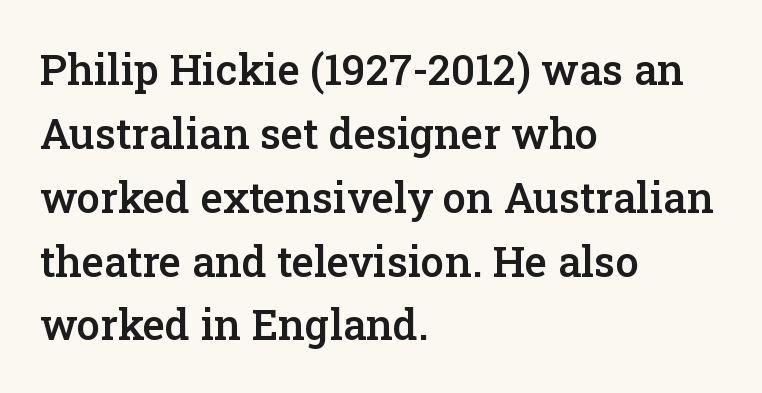
All the whitespace from short lines collects on the right. Tall strokes in this sample are plumb rather than angled. A normal amount of white space separates one row of letters from the next. The passage shown is semibold, sitting just below true bold.
